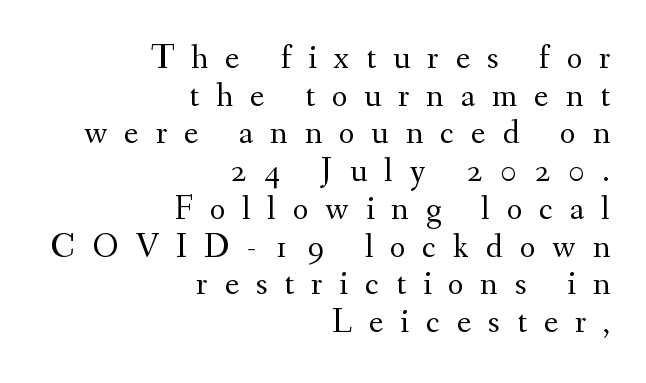
Spacing verdict: proportional, widths tailored to each character. Reading down the block, your eye finds every line finishing at a fixed right position. A typesetter would mark this as roman, not italic. Yep, those are serifs on the letters. Each new line begins almost immediately beneath the previous one. In terms of letterspacing, this is a distinctly airy, spread setting.
